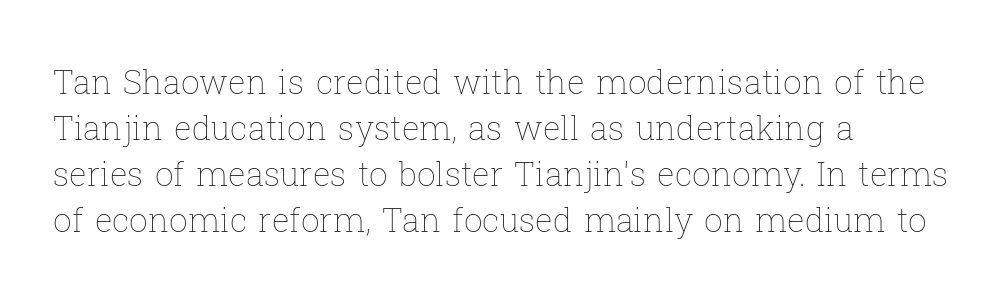
The image shows 33 px thin type, upright; set left-aligned, normal line spacing (1.39x), normal letter spacing, not underlined; low stroke contrast and a medium x-height.
